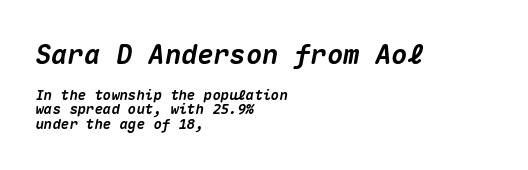
{"italic": "yes", "lean": "right", "slant_degrees": 10, "bold": "yes", "underline": "no", "align": "left", "line_spacing": "tight", "line_spacing_ratio": 1.02, "letter_spacing": "normal", "letter_spacing_em": 0.0, "larger_block": "first", "size_ratio": 1.93, "glyph_px": 27}
